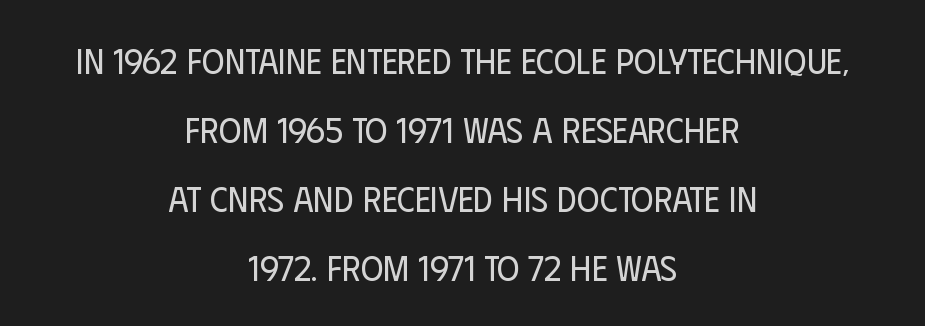
{"serif": "no", "italic": "no", "bold": "no", "weight": "regular", "width": "condensed", "stroke_contrast": "low", "x_height": "large", "monospaced": "no", "underline": "no", "align": "center", "line_spacing": "loose", "line_spacing_ratio": 1.97, "letter_spacing": "normal", "letter_spacing_em": 0.0, "glyph_px": 35}
